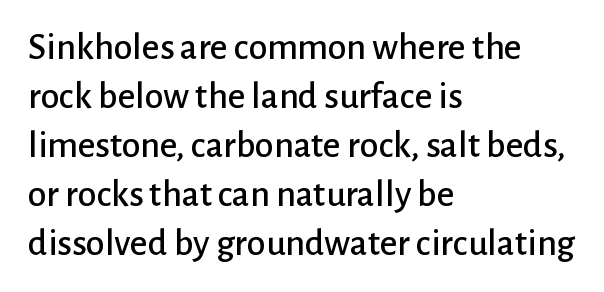
{"serif": "no", "italic": "no", "width": "normal", "stroke_contrast": "low", "x_height": "medium", "monospaced": "no", "underline": "no", "align": "left", "line_spacing": "normal", "line_spacing_ratio": 1.29, "letter_spacing": "normal", "letter_spacing_em": 0.0, "glyph_px": 38}
